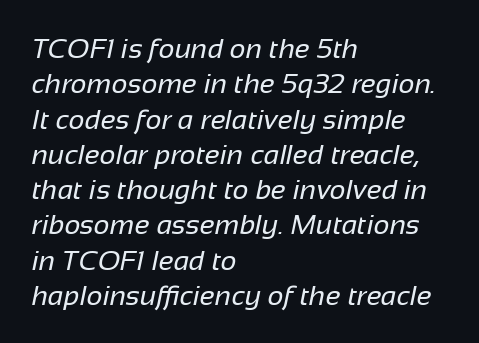
The image shows 28 px regular-weight sans-serif type; set left-aligned, normal line spacing (1.26x), normal letter spacing, not underlined; low stroke contrast and a medium x-height.
